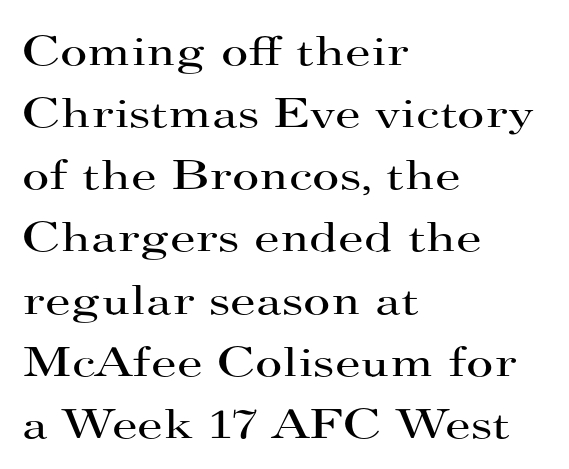
The image shows 42 px regular-weight, wide serif type, upright; set left-aligned, normal line spacing (1.48x), normal letter spacing, not underlined; high stroke contrast and a small x-height.
